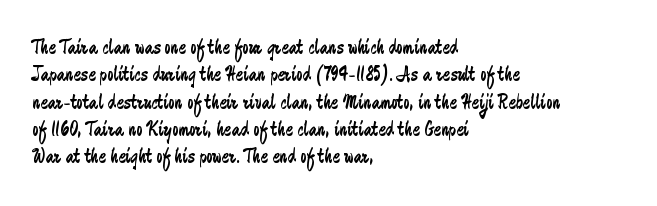
Q: Is the text bold? A: No.
Q: Is the text italic (slanted)? A: Yes.
Q: Is the text underlined? A: No.
Q: How is the paragraph aligned? A: Left-aligned.
Q: Is the spacing between letters normal or unusually wide? A: Normal.
